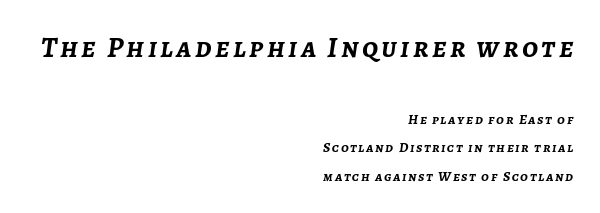
{"italic": "yes", "lean": "right", "slant_degrees": 7, "bold": "yes", "weight": "semibold", "width": "normal", "stroke_contrast": "low", "x_height": "medium", "monospaced": "no", "underline": "no", "align": "right", "line_spacing": "loose", "line_spacing_ratio": 2.03, "larger_block": "first", "size_ratio": 2.07, "glyph_px": 29}
